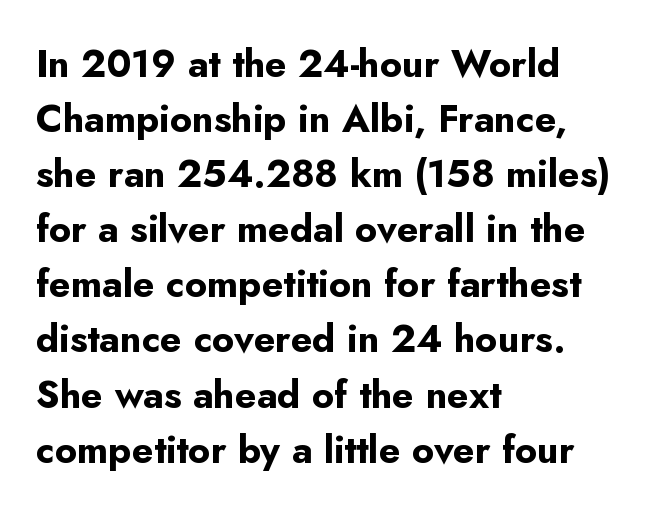
Q: Is the text bold? A: Yes.
Q: Is the text italic (slanted)? A: No, it is upright.
Q: Is the typeface a serif or a sans-serif typeface? A: Sans-serif.
Q: Is the text underlined? A: No.
Q: How is the paragraph aligned? A: Left-aligned.
Q: Is the spacing between letters normal or unusually wide? A: Normal.
Q: Is the spacing between lines tight, normal or loose? A: Normal.
Q: Width (condensed, normal, or wide)? A: Normal.
Q: Stroke contrast? A: Low.
Q: x-height? A: Small.
Q: Monospaced? A: No.
